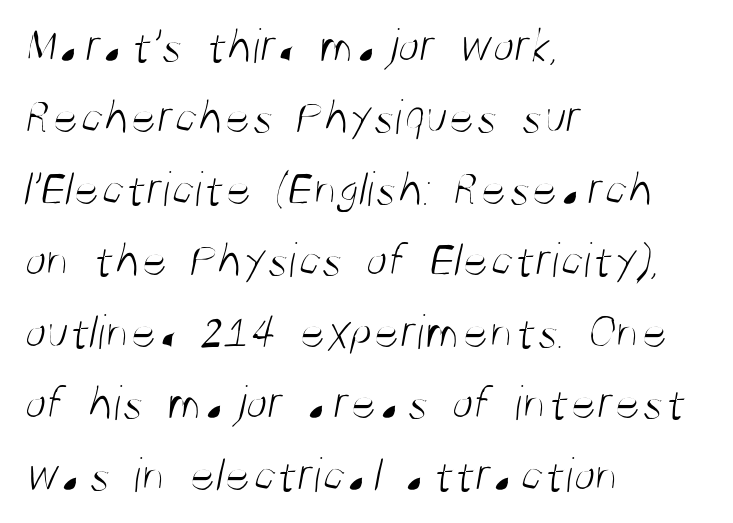
{"serif": "no", "bold": "no", "weight": "light", "width": "condensed", "stroke_contrast": "medium", "x_height": "large", "monospaced": "no", "underline": "no", "align": "left", "line_spacing": "normal", "line_spacing_ratio": 1.43, "letter_spacing": "normal", "letter_spacing_em": 0.0, "glyph_px": 50}
